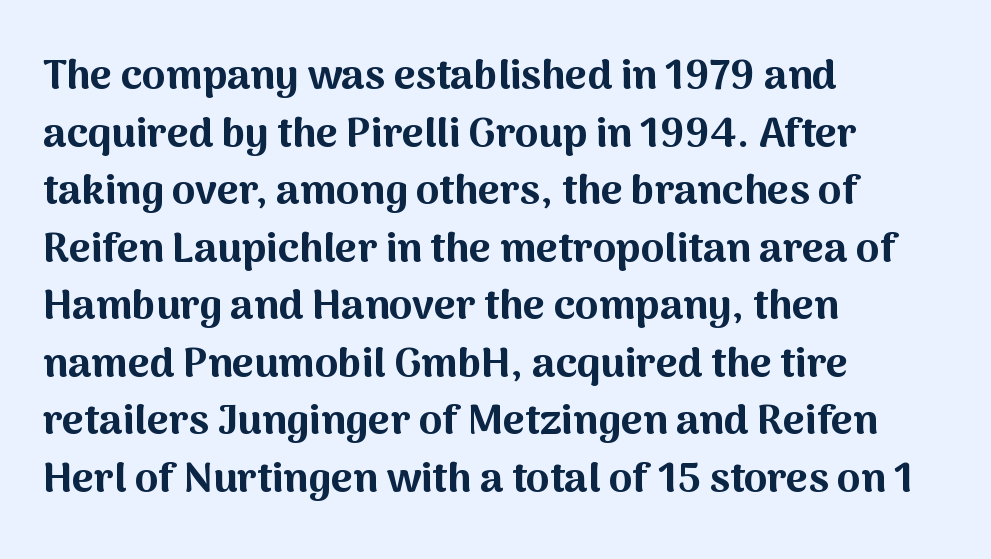
Q: Is the text bold? A: Yes.
Q: Is the text italic (slanted)? A: No, it is upright.
Q: Is the typeface a serif or a sans-serif typeface? A: Sans-serif.
Q: Is the text underlined? A: No.
Q: How is the paragraph aligned? A: Left-aligned.
Q: Is the spacing between letters normal or unusually wide? A: Normal.
Q: Is the spacing between lines tight, normal or loose? A: Normal.
Q: Width (condensed, normal, or wide)? A: Normal.
Q: Stroke contrast? A: Medium.
Q: x-height? A: Medium.
Q: Monospaced? A: No.
